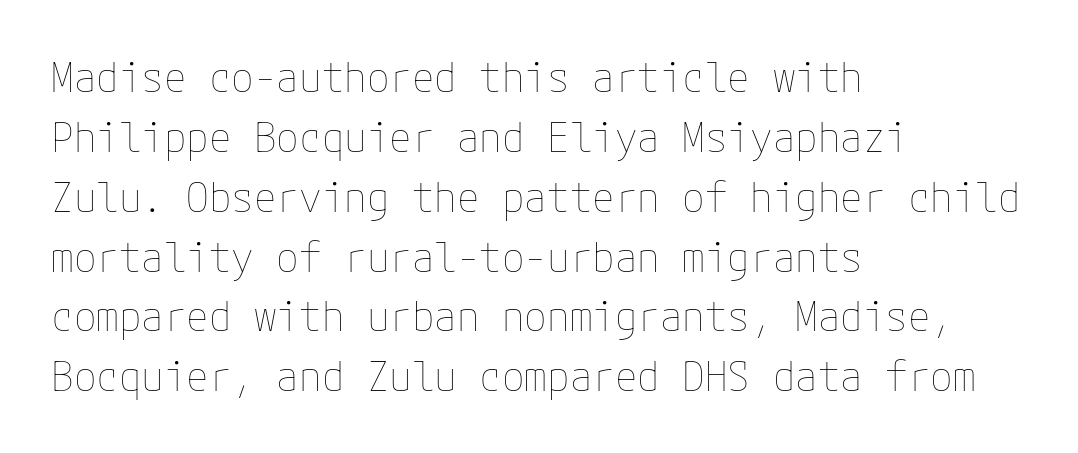
Q: Is the text bold? A: No.
Q: Is the text italic (slanted)? A: No, it is upright.
Q: Is the text underlined? A: No.
Q: How is the paragraph aligned? A: Left-aligned.
Q: Is the spacing between letters normal or unusually wide? A: Normal.
Q: Is the spacing between lines tight, normal or loose? A: Normal.
Q: Width (condensed, normal, or wide)? A: Normal.
Q: Stroke contrast? A: Low.
Q: x-height? A: Medium.
